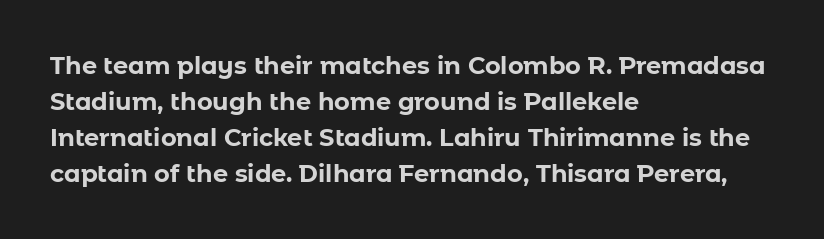
The image shows 24 px bold type, upright; set left-aligned, normal line spacing (1.5x), normal letter spacing, not underlined.
